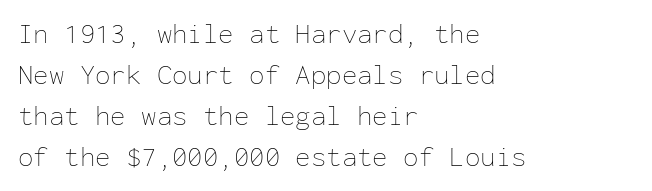
The image shows 28 px thin type, upright, monospaced; set left-aligned, normal line spacing (1.47x), normal letter spacing, not underlined; low stroke contrast and a medium x-height.
